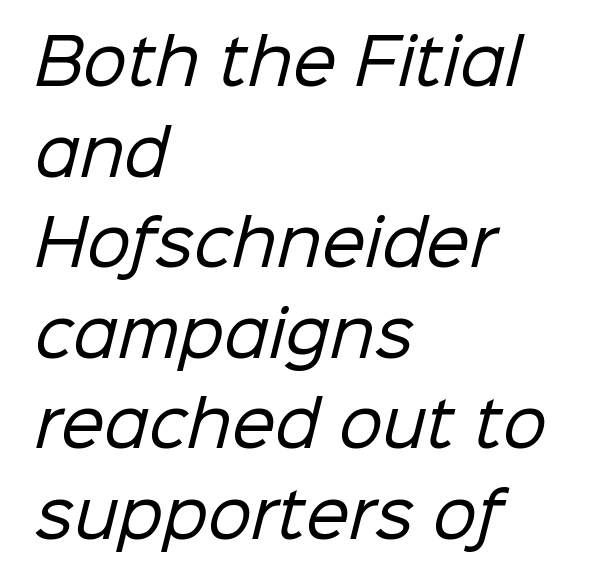
The image shows 62 px regular-weight sans-serif type; set left-aligned, normal line spacing (1.46x), normal letter spacing, not underlined; low stroke contrast and a medium x-height.
